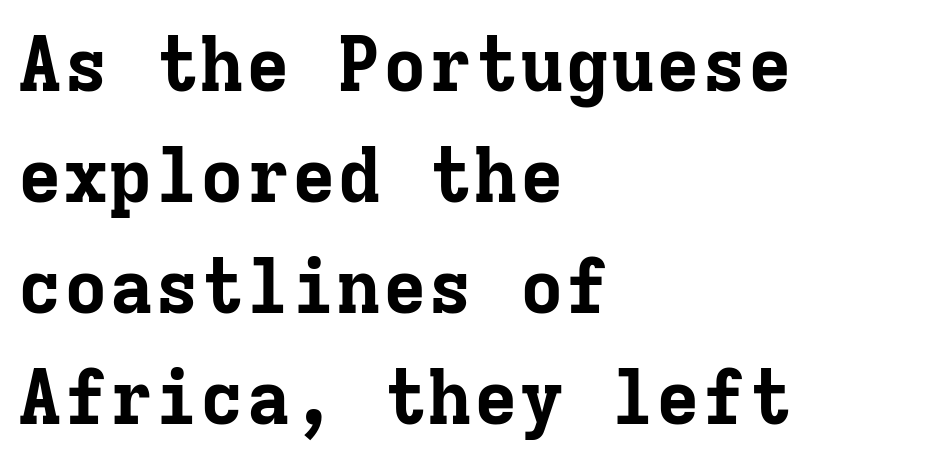
{"serif": "yes", "italic": "no", "bold": "yes", "weight": "bold", "width": "normal", "stroke_contrast": "low", "x_height": "medium", "monospaced": "yes", "underline": "no", "align": "left", "line_spacing": "normal", "line_spacing_ratio": 1.46, "letter_spacing": "normal", "letter_spacing_em": 0.0, "glyph_px": 76}
